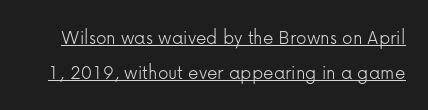
The image shows 21 px text type, upright; set normal line spacing (1.68x), normal letter spacing, underlined.
